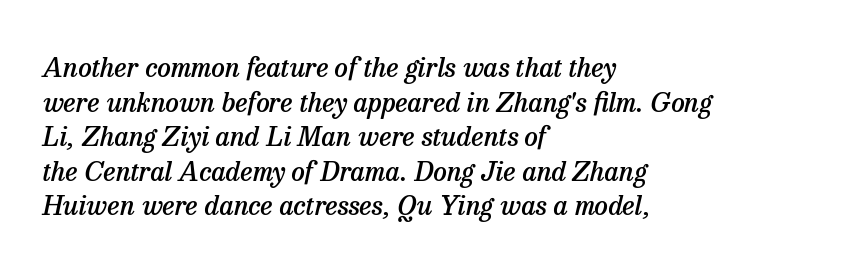
The image shows 27 px text type, italic (leaning right); set left-aligned, normal line spacing (1.28x), normal letter spacing, not underlined.
